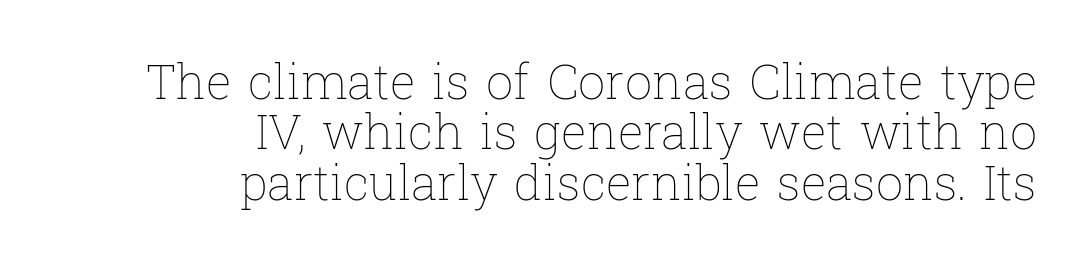
Spacing verdict: proportional, widths tailored to each character. Vertical strokes here are truly vertical. In terms of leading, this rendering errs on the cramped side. Check the space under the baseline: it is left empty. One-word summary of the alignment: right.
